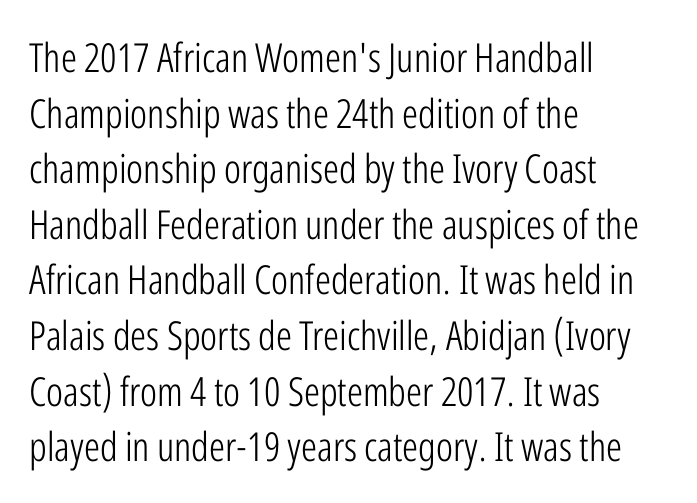
{"serif": "no", "italic": "no", "bold": "no", "weight": "light", "width": "condensed", "stroke_contrast": "low", "x_height": "medium", "monospaced": "no", "underline": "no", "align": "left", "line_spacing": "normal", "line_spacing_ratio": 1.39, "letter_spacing": "normal", "letter_spacing_em": 0.0, "glyph_px": 40}
